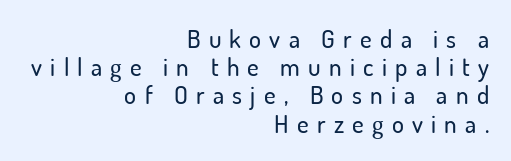
Q: Is the text italic (slanted)? A: No, it is upright.
Q: Is the text underlined? A: No.
Q: How is the paragraph aligned? A: Right-aligned.
Q: Is the spacing between letters normal or unusually wide? A: Unusually wide.
Q: Is the spacing between lines tight, normal or loose? A: Tight.
